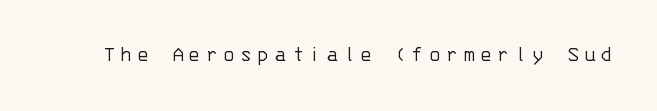
The image shows 22 px text type, upright; set unusually wide letter spacing (+0.24 em), not underlined.
